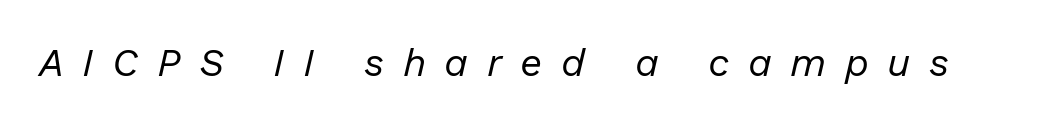
{"italic": "yes", "lean": "right", "slant_degrees": 13, "bold": "no", "weight": "regular", "width": "normal", "stroke_contrast": "low", "x_height": "medium", "monospaced": "no", "underline": "no", "letter_spacing": "wide", "letter_spacing_em": 0.47, "glyph_px": 39}
